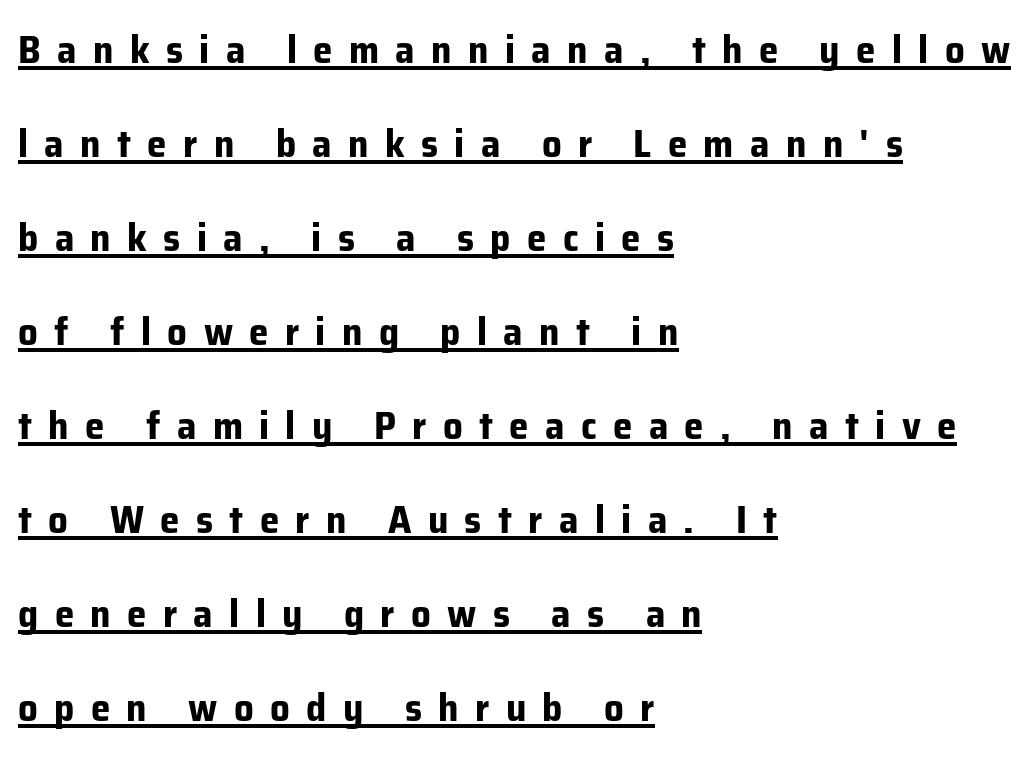
The image shows 39 px bold sans-serif type, upright; set left-aligned, loose line spacing (2.41x), unusually wide letter spacing (+0.42 em), underlined; low stroke contrast and a medium x-height.
